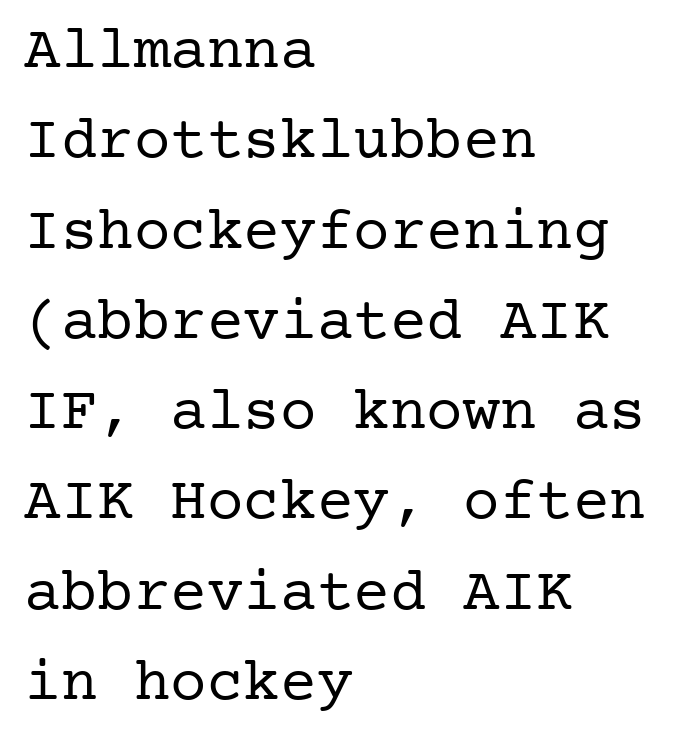
The image shows 61 px regular-weight serif type, upright; set left-aligned, normal line spacing (1.48x), normal letter spacing, not underlined; low stroke contrast and a medium x-height.
